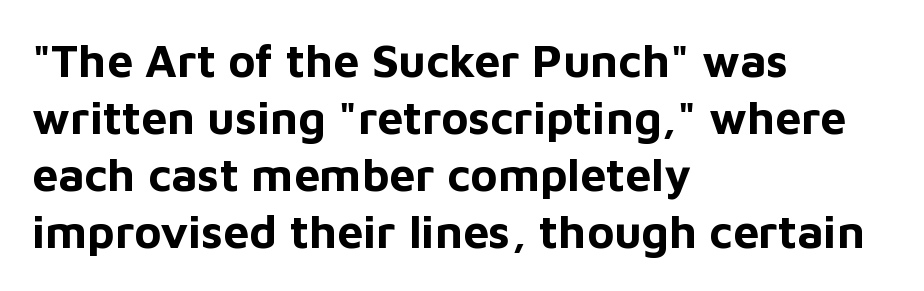
The image shows 46 px bold sans-serif type, upright; set left-aligned, line spacing 1.24x, normal letter spacing, not underlined; low stroke contrast and a medium x-height.
